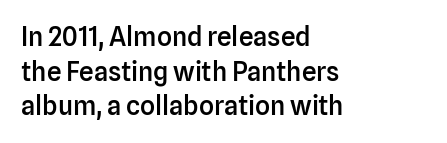
Q: Is the text bold? A: Semi-bold.
Q: Is the text italic (slanted)? A: No, it is upright.
Q: Is the text underlined? A: No.
Q: How is the paragraph aligned? A: Left-aligned.
Q: Is the spacing between letters normal or unusually wide? A: Normal.
Q: Is the spacing between lines tight, normal or loose? A: Normal.
